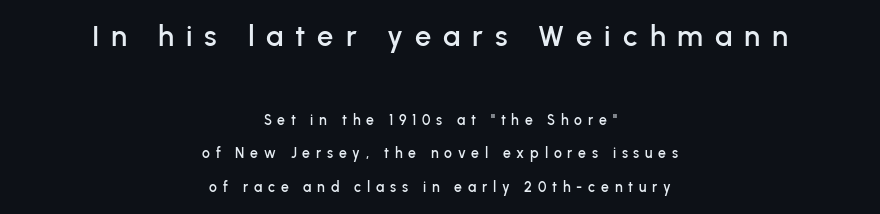
The image shows 29 px sans-serif type, upright; set centered, loose line spacing (2.4x), unusually wide letter spacing (+0.41 em), not underlined; the first (top) block is 2.07x larger; low stroke contrast and a medium x-height.
